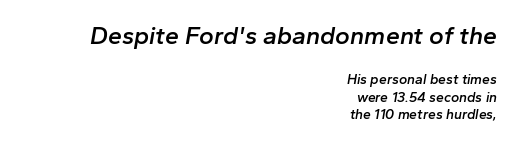
Look at the glyph heights: the upper group is clearly the bigger setting. Just letters on the line, the space beneath them empty. The sample has been set in demibold, a notch under bold. If you drew a ruler down the right edge, every line would touch it.
